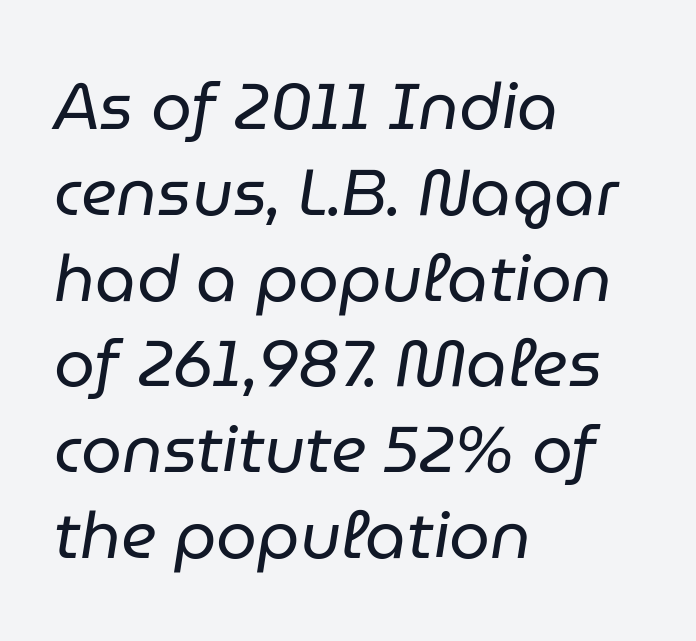
The image shows 65 px regular-weight type, italic (leaning right); set left-aligned, normal line spacing (1.32x), normal letter spacing, not underlined; low stroke contrast and a medium x-height.
